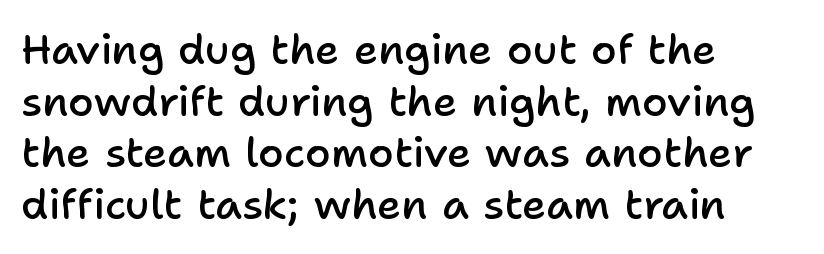
{"serif": "no", "italic": "no", "bold": "semi", "weight": "semibold", "width": "normal", "stroke_contrast": "low", "x_height": "medium", "monospaced": "no", "underline": "no", "align": "left", "line_spacing_ratio": 1.23, "letter_spacing": "normal", "letter_spacing_em": 0.0, "glyph_px": 42}
